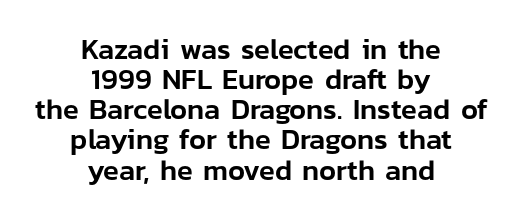
Q: Is the text italic (slanted)? A: No, it is upright.
Q: Is the typeface a serif or a sans-serif typeface? A: Sans-serif.
Q: Is the text underlined? A: No.
Q: How is the paragraph aligned? A: Centered.
Q: Is the spacing between letters normal or unusually wide? A: Normal.
Q: Is the spacing between lines tight, normal or loose? A: Tight.
Q: Width (condensed, normal, or wide)? A: Normal.
Q: Stroke contrast? A: Low.
Q: x-height? A: Medium.
Q: Monospaced? A: No.
